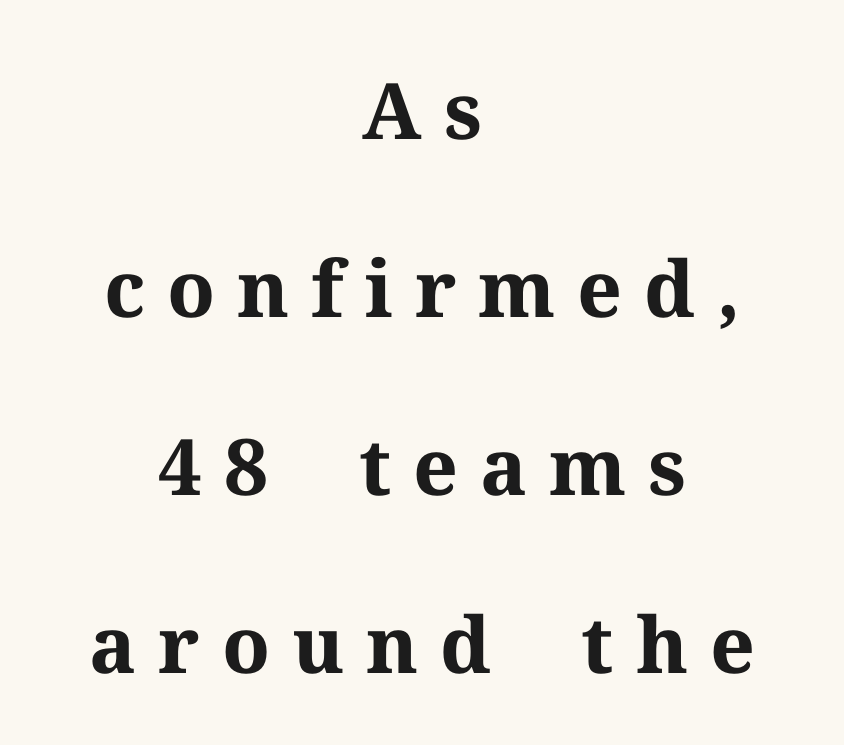
{"serif": "yes", "italic": "no", "bold": "yes", "weight": "bold", "width": "normal", "stroke_contrast": "medium", "x_height": "medium", "monospaced": "no", "underline": "no", "align": "center", "line_spacing": "loose", "line_spacing_ratio": 2.28, "letter_spacing": "wide", "letter_spacing_em": 0.28, "glyph_px": 78}
